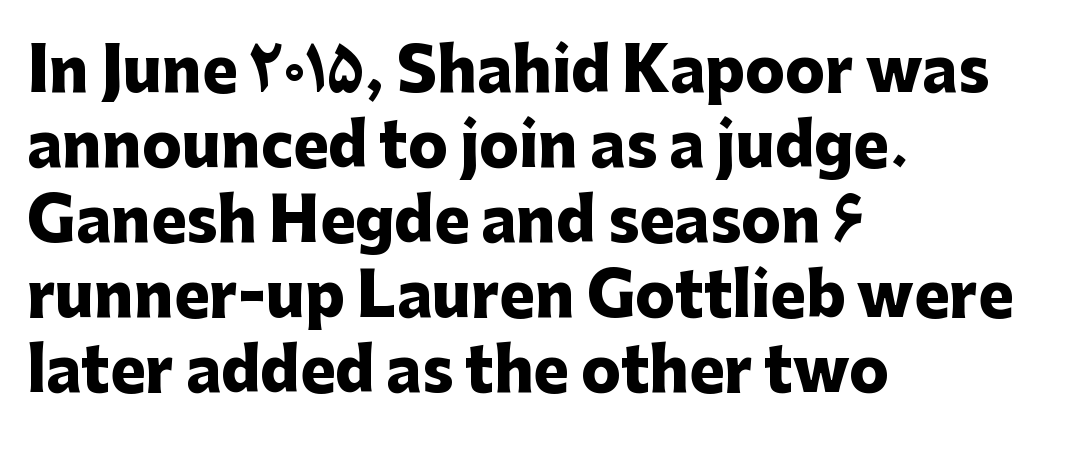
Q: Is the text bold? A: Yes.
Q: Is the text italic (slanted)? A: No, it is upright.
Q: Is the typeface a serif or a sans-serif typeface? A: Sans-serif.
Q: Is the text underlined? A: No.
Q: How is the paragraph aligned? A: Left-aligned.
Q: Is the spacing between letters normal or unusually wide? A: Normal.
Q: Is the spacing between lines tight, normal or loose? A: Normal.
Q: Width (condensed, normal, or wide)? A: Normal.
Q: Stroke contrast? A: Low.
Q: x-height? A: Medium.
Q: Monospaced? A: No.
